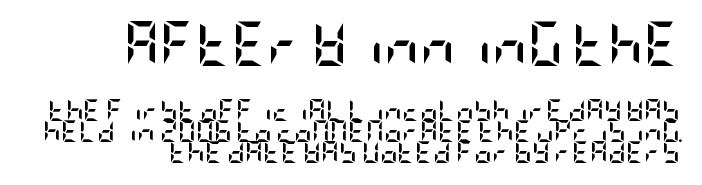
Q: Is the text bold? A: Yes.
Q: Is the text italic (slanted)? A: No, it is upright.
Q: Is the typeface a serif or a sans-serif typeface? A: Sans-serif.
Q: Is the text underlined? A: No.
Q: How is the paragraph aligned? A: Right-aligned.
Q: Is the spacing between letters normal or unusually wide? A: Normal.
Q: Is the spacing between lines tight, normal or loose? A: Tight.
Q: Which block of text is set in a larger size, the first (top) or the second (bottom)? A: The first (top) one.
Q: Width (condensed, normal, or wide)? A: Condensed.
Q: Stroke contrast? A: Low.
Q: x-height? A: Large.
